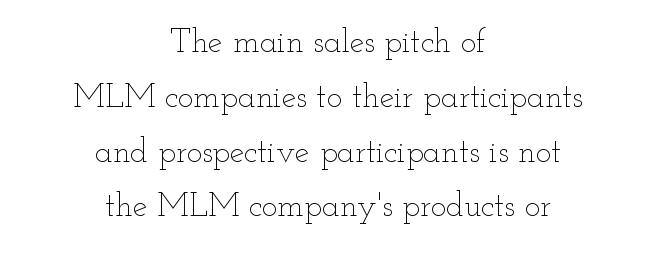
The image shows 33 px thin, wide type, upright; set centered, normal line spacing (1.66x), normal letter spacing, not underlined; low stroke contrast and a small x-height.
